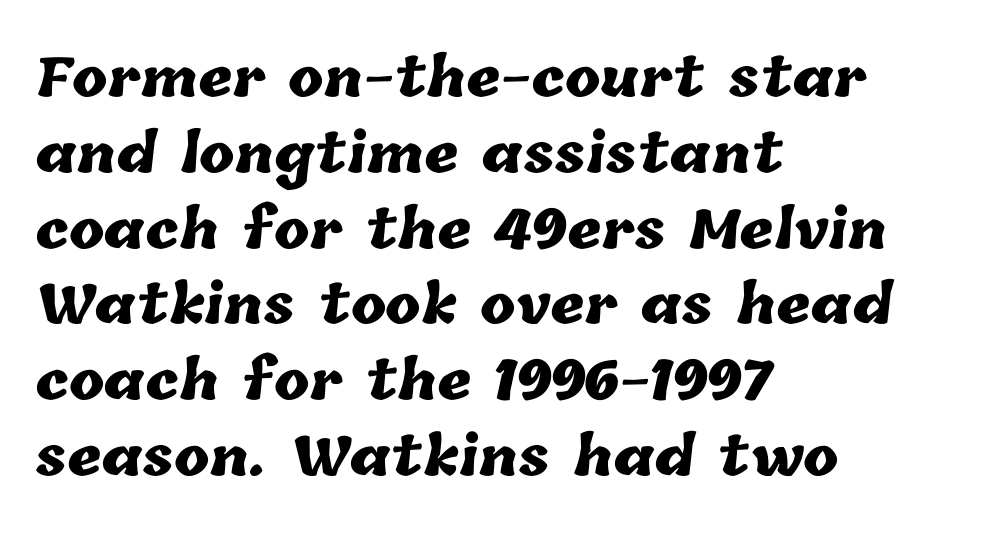
Q: Is the text bold? A: Yes.
Q: Is the text underlined? A: No.
Q: How is the paragraph aligned? A: Left-aligned.
Q: Is the spacing between letters normal or unusually wide? A: Normal.
Q: Is the spacing between lines tight, normal or loose? A: Normal.
Q: Width (condensed, normal, or wide)? A: Normal.
Q: Stroke contrast? A: Low.
Q: x-height? A: Medium.
Q: Monospaced? A: No.
